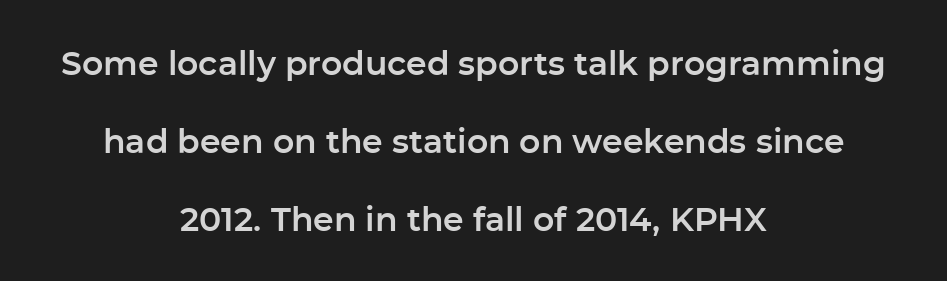
These lines are rendered in a variable-pitch font. Letterform terminals end flat and unadorned throughout the passage. The foot of each line stays bare and open. Glyph-to-glyph distance matches everyday printed text. The lettering stays uniformly vertical, giving the passage a roman look. Compared with typical paragraphs, the rows here are farther apart.
